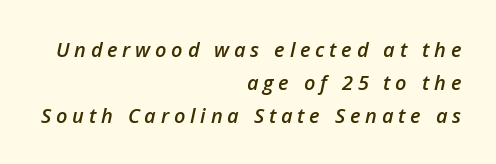
The image shows 20 px text type, italic (leaning right); set right-aligned, normal line spacing (1.65x), unusually wide letter spacing (+0.24 em), not underlined.
